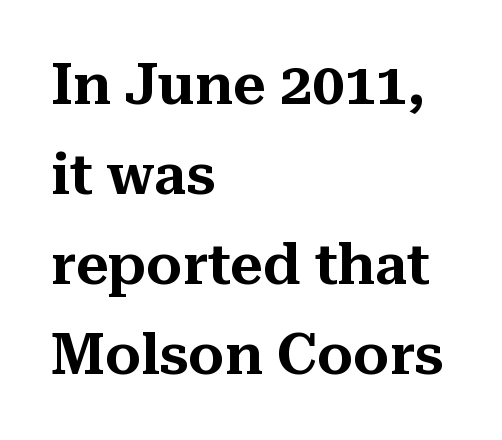
Q: Is the text italic (slanted)? A: No, it is upright.
Q: Is the typeface a serif or a sans-serif typeface? A: Serif.
Q: Is the text underlined? A: No.
Q: How is the paragraph aligned? A: Left-aligned.
Q: Is the spacing between letters normal or unusually wide? A: Normal.
Q: Is the spacing between lines tight, normal or loose? A: Normal.
Q: Width (condensed, normal, or wide)? A: Normal.
Q: Stroke contrast? A: Medium.
Q: x-height? A: Medium.
Q: Monospaced? A: No.
